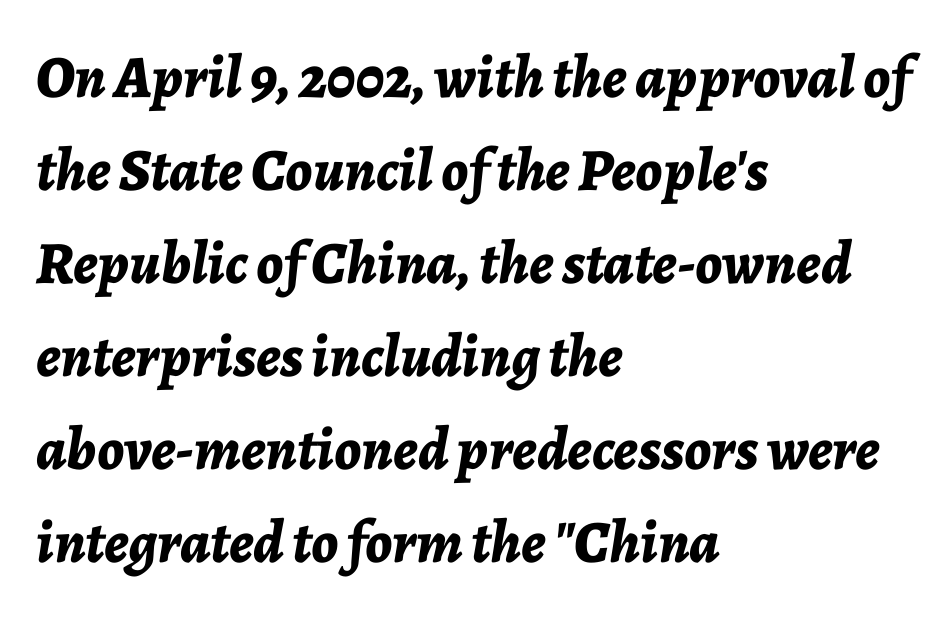
Q: Is the text bold? A: Yes.
Q: Is the text italic (slanted)? A: Yes, it leans right by about 7 degrees.
Q: Is the text underlined? A: No.
Q: How is the paragraph aligned? A: Left-aligned.
Q: Is the spacing between letters normal or unusually wide? A: Normal.
Q: Is the spacing between lines tight, normal or loose? A: Normal.
Q: Width (condensed, normal, or wide)? A: Normal.
Q: Stroke contrast? A: Low.
Q: x-height? A: Medium.
Q: Monospaced? A: No.
